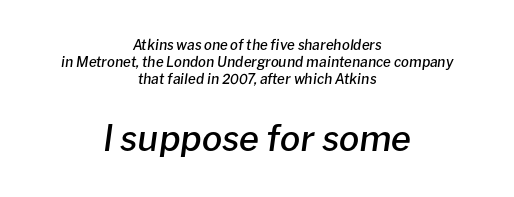
{"italic": "yes", "lean": "right", "slant_degrees": 8, "bold": "semi", "weight": "semibold", "width": "normal", "stroke_contrast": "low", "x_height": "medium", "monospaced": "no", "underline": "no", "align": "center", "line_spacing_ratio": 1.23, "letter_spacing": "normal", "letter_spacing_em": 0.0, "larger_block": "second", "size_ratio": 2.57, "glyph_px": 36}
